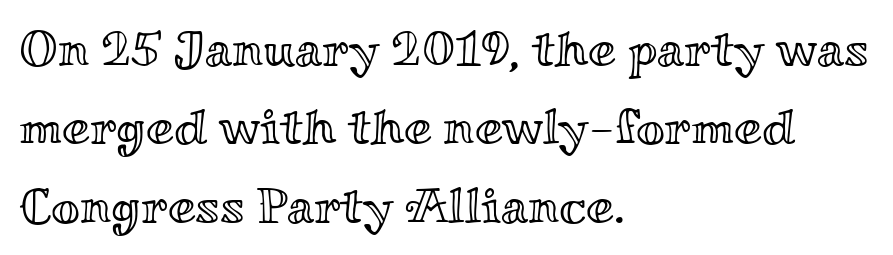
{"italic": "no", "width": "wide", "x_height": "small", "monospaced": "no", "underline": "no", "align": "left", "line_spacing": "normal", "line_spacing_ratio": 1.57, "letter_spacing": "normal", "letter_spacing_em": 0.0, "glyph_px": 50}
